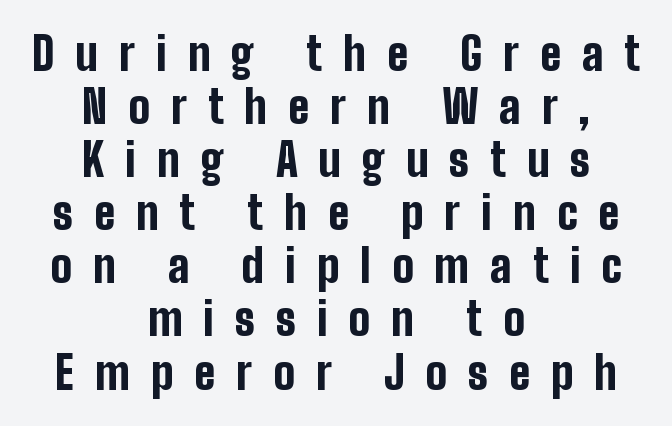
The image shows 45 px bold, condensed sans-serif type, upright; set centered, line spacing 1.18x, unusually wide letter spacing (+0.47 em), not underlined; low stroke contrast and a medium x-height.
